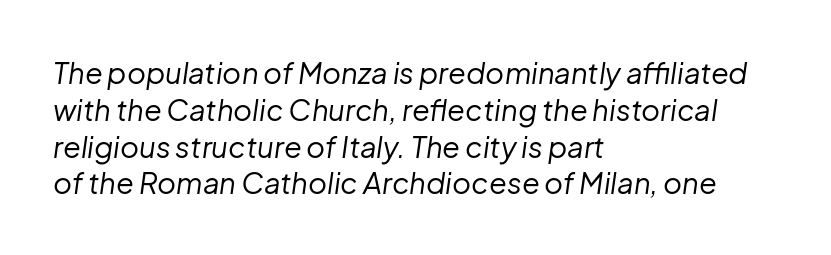
{"italic": "yes", "lean": "right", "slant_degrees": 8, "bold": "no", "weight": "regular", "width": "normal", "stroke_contrast": "low", "x_height": "medium", "monospaced": "no", "underline": "no", "align": "left", "line_spacing": "normal", "line_spacing_ratio": 1.27, "letter_spacing": "normal", "letter_spacing_em": 0.0, "glyph_px": 29}
